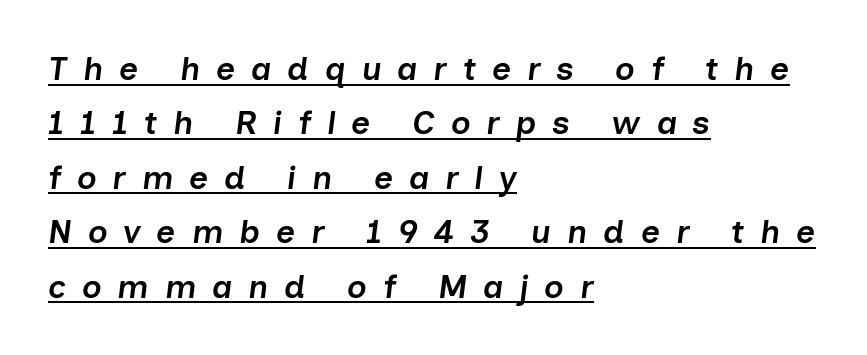
The image shows 33 px semibold type, italic (leaning right); set left-aligned, normal line spacing (1.65x), unusually wide letter spacing (+0.48 em), underlined; low stroke contrast and a medium x-height.
